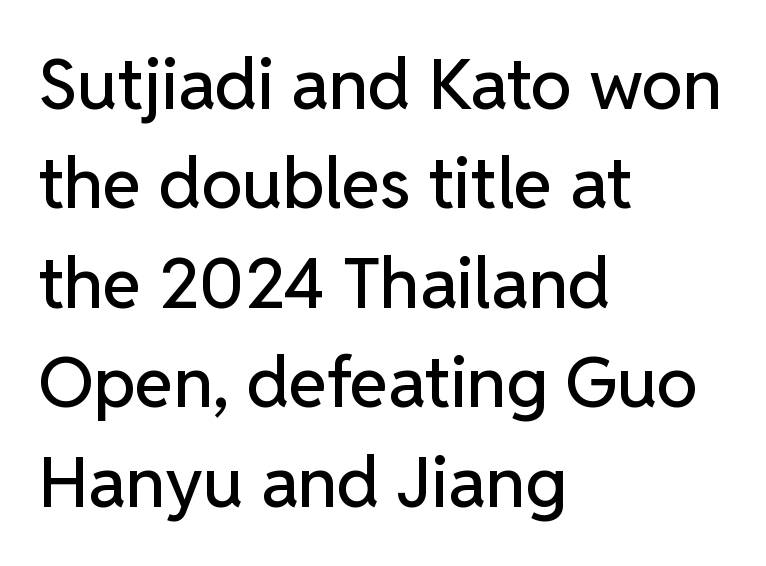
The image shows 70 px sans-serif type, upright; set left-aligned, normal line spacing (1.42x), normal letter spacing, not underlined; low stroke contrast and a medium x-height.
